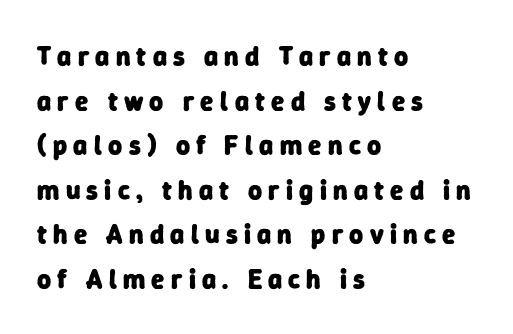
Q: Is the text bold? A: Yes.
Q: Is the text underlined? A: No.
Q: How is the paragraph aligned? A: Left-aligned.
Q: Is the spacing between letters normal or unusually wide? A: Unusually wide.
Q: Is the spacing between lines tight, normal or loose? A: Normal.
